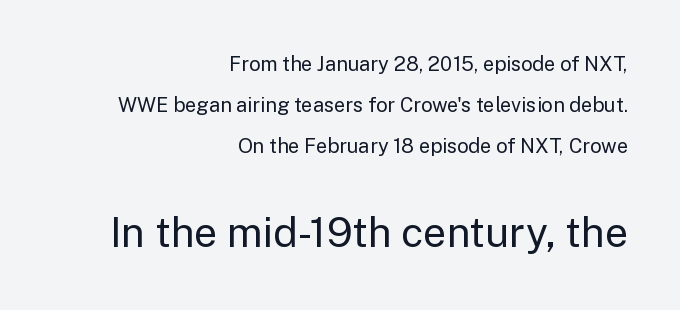
The image shows 41 px regular-weight sans-serif type, upright; set right-aligned, loose line spacing (2.06x), normal letter spacing, not underlined; the second (bottom) block is 2.05x larger; low stroke contrast and a medium x-height.
